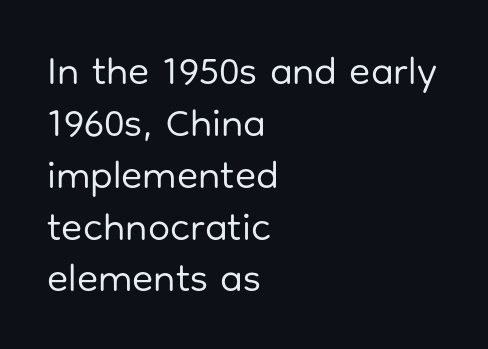
Line spacing here is normal. Posture: upright roman. You could not count columns in this text — the font is proportionally spaced. The line texture is even and compact thanks to regular tracking. Only glyphs here, with clear space below each row. Serif or sans? Sans — the stroke terminals are bare.
